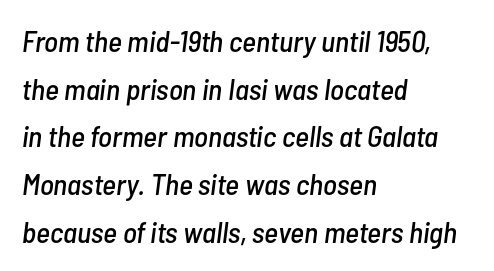
Q: Is the text italic (slanted)? A: Yes, it leans right by about 7 degrees.
Q: Is the text underlined? A: No.
Q: How is the paragraph aligned? A: Left-aligned.
Q: Is the spacing between letters normal or unusually wide? A: Normal.
Q: Is the spacing between lines tight, normal or loose? A: Normal.
Q: Width (condensed, normal, or wide)? A: Condensed.
Q: Stroke contrast? A: Low.
Q: x-height? A: Medium.
Q: Monospaced? A: No.
